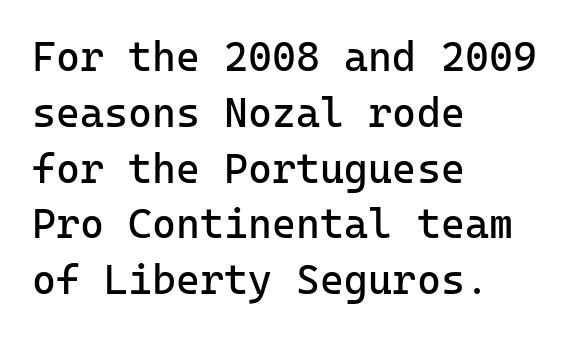
{"serif": "no", "italic": "no", "bold": "no", "weight": "regular", "width": "normal", "stroke_contrast": "low", "x_height": "medium", "monospaced": "yes", "underline": "no", "align": "left", "line_spacing": "normal", "line_spacing_ratio": 1.36, "letter_spacing": "normal", "letter_spacing_em": 0.0, "glyph_px": 41}
